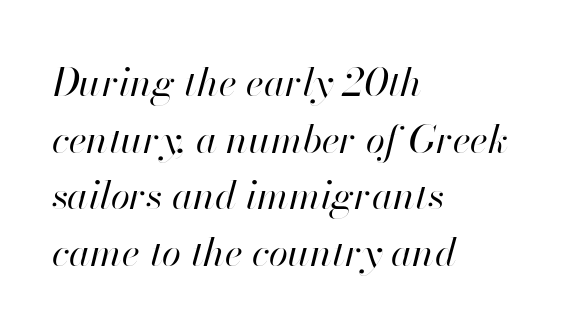
This rendering leaves character spacing at its baseline value. Only glyphs here, with clear space below each row. One-word summary of the alignment: left. Posture: slanted.
